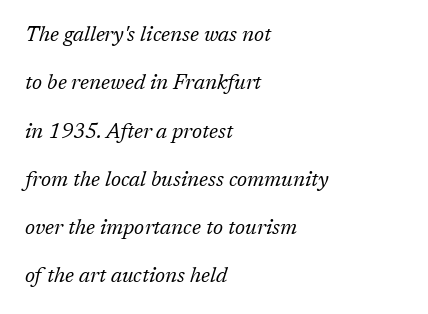
{"italic": "yes", "lean": "right", "slant_degrees": 17, "bold": "no", "underline": "no", "align": "left", "line_spacing": "loose", "line_spacing_ratio": 2.3, "letter_spacing": "normal", "letter_spacing_em": 0.0, "glyph_px": 21}
